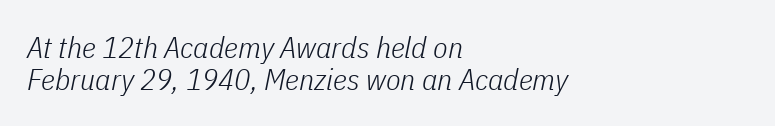
Q: Is the text bold? A: No.
Q: Is the text italic (slanted)? A: Yes, it leans right by about 11 degrees.
Q: Is the text underlined? A: No.
Q: How is the paragraph aligned? A: Left-aligned.
Q: Is the spacing between letters normal or unusually wide? A: Normal.
Q: Is the spacing between lines tight, normal or loose? A: Tight.
Q: Width (condensed, normal, or wide)? A: Condensed.
Q: Stroke contrast? A: Low.
Q: x-height? A: Medium.
Q: Monospaced? A: No.
